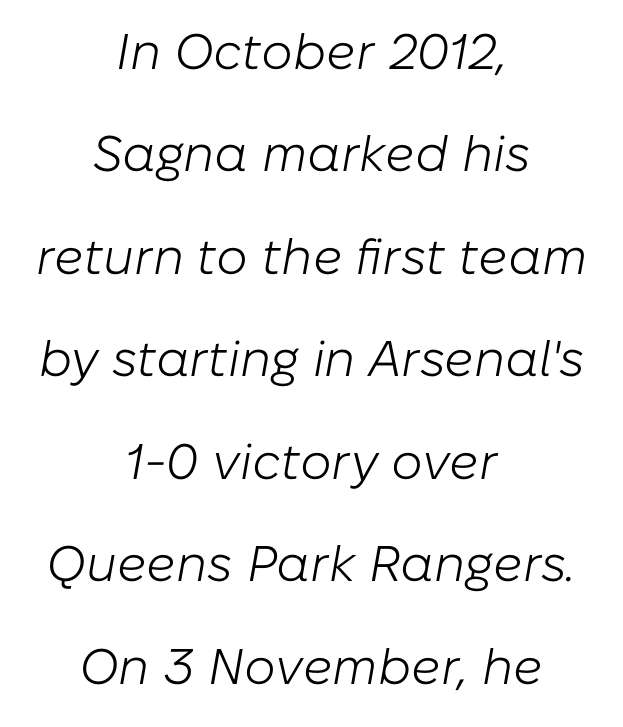
No extra tracking has been applied to these lines. Designer's note — italics engaged. Looks like regular typesetting: each glyph gets only the width it needs. Line spacing here is loose. Underline: absent.
